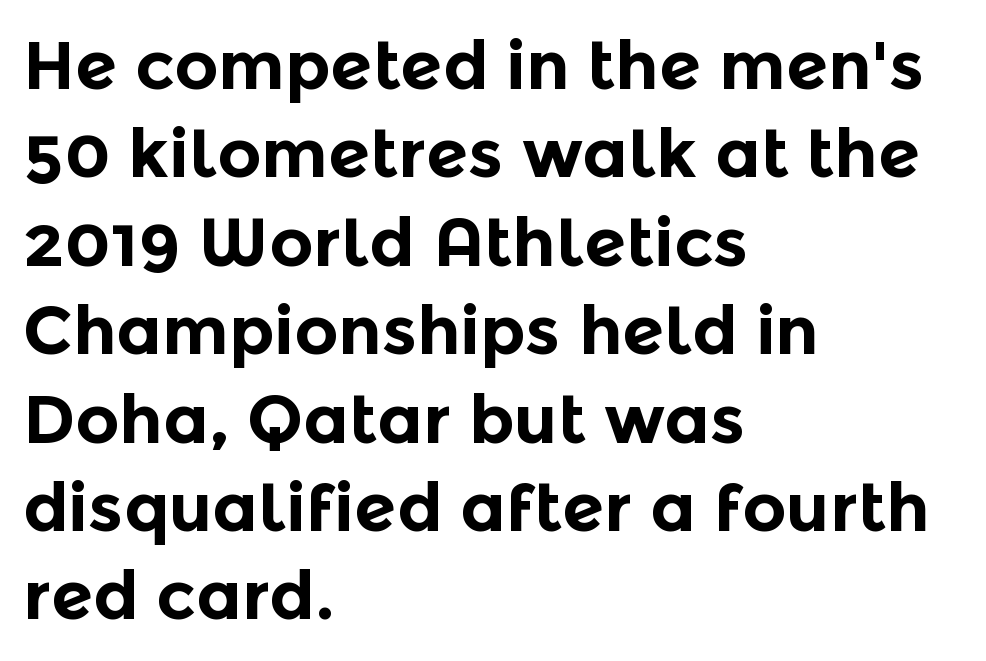
Q: Is the text bold? A: Yes.
Q: Is the text italic (slanted)? A: No, it is upright.
Q: Is the typeface a serif or a sans-serif typeface? A: Sans-serif.
Q: Is the text underlined? A: No.
Q: How is the paragraph aligned? A: Left-aligned.
Q: Is the spacing between letters normal or unusually wide? A: Normal.
Q: Is the spacing between lines tight, normal or loose? A: Normal.
Q: Width (condensed, normal, or wide)? A: Normal.
Q: x-height? A: Medium.
Q: Monospaced? A: No.
